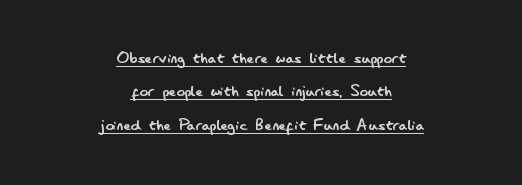
The image shows 20 px text type, upright; set centered, normal line spacing (1.67x), normal letter spacing, underlined.
